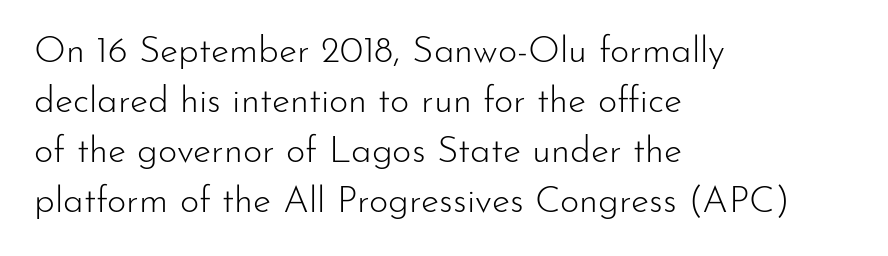
{"serif": "no", "italic": "no", "bold": "no", "weight": "light", "width": "normal", "stroke_contrast": "low", "x_height": "small", "monospaced": "no", "underline": "no", "align": "left", "line_spacing": "normal", "line_spacing_ratio": 1.35, "letter_spacing": "normal", "letter_spacing_em": 0.0, "glyph_px": 37}
